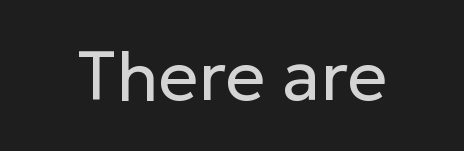
{"serif": "no", "italic": "no", "bold": "no", "weight": "regular", "width": "normal", "stroke_contrast": "low", "x_height": "medium", "monospaced": "no", "underline": "no", "letter_spacing": "normal", "letter_spacing_em": 0.0, "glyph_px": 70}
